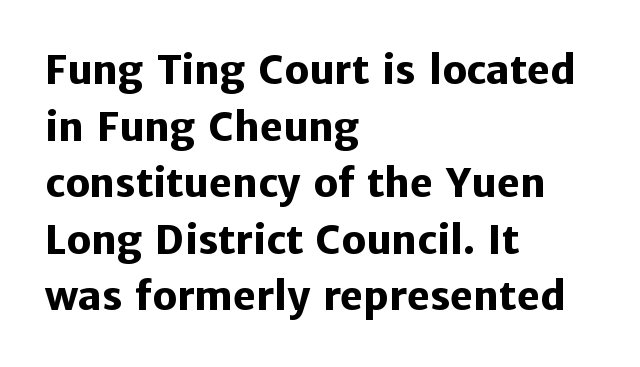
Q: Is the text bold? A: Yes.
Q: Is the text italic (slanted)? A: No, it is upright.
Q: Is the typeface a serif or a sans-serif typeface? A: Sans-serif.
Q: Is the text underlined? A: No.
Q: How is the paragraph aligned? A: Left-aligned.
Q: Is the spacing between letters normal or unusually wide? A: Normal.
Q: Is the spacing between lines tight, normal or loose? A: Normal.
Q: Width (condensed, normal, or wide)? A: Normal.
Q: Stroke contrast? A: Low.
Q: x-height? A: Medium.
Q: Monospaced? A: No.
